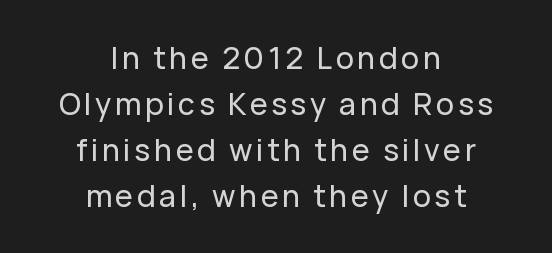
{"serif": "no", "italic": "no", "width": "normal", "stroke_contrast": "low", "x_height": "medium", "monospaced": "no", "underline": "no", "align": "center", "line_spacing": "normal", "line_spacing_ratio": 1.53, "glyph_px": 30}
